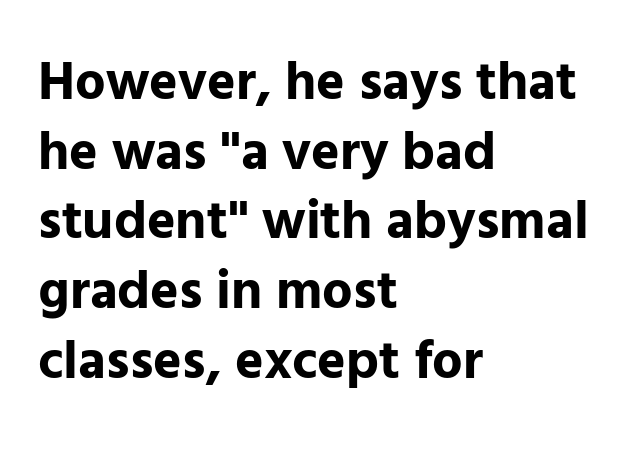
Words float on clear page, feet unadorned. The designer went with a sans here, leaving each stem footless. Summary of weight: heavy, a full bold. Compared with a centered layout, this one pins lines to the left instead.
